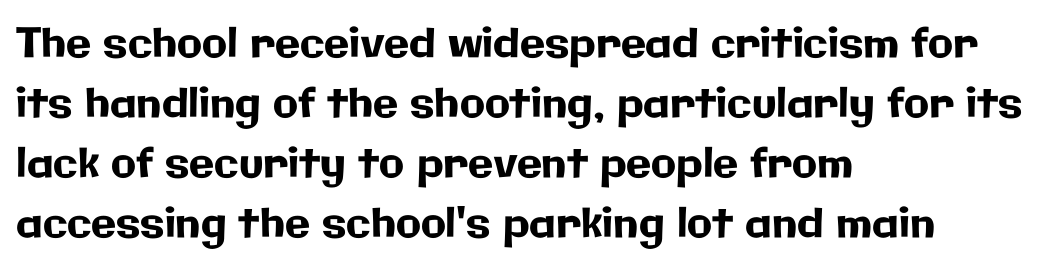
The image shows 41 px sans-serif type, upright; set left-aligned, normal line spacing (1.46x), normal letter spacing, not underlined; low stroke contrast and a medium x-height.
